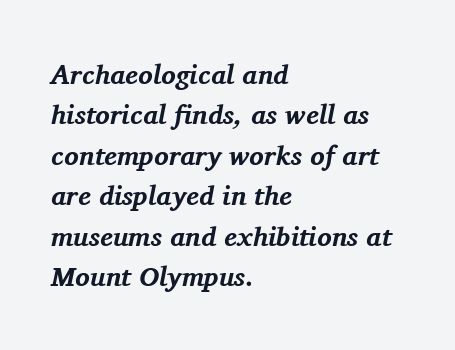
{"italic": "yes", "lean": "right", "slant_degrees": 11, "bold": "yes", "underline": "no", "align": "left", "line_spacing": "normal", "line_spacing_ratio": 1.5, "letter_spacing": "normal", "letter_spacing_em": 0.0, "glyph_px": 27}
